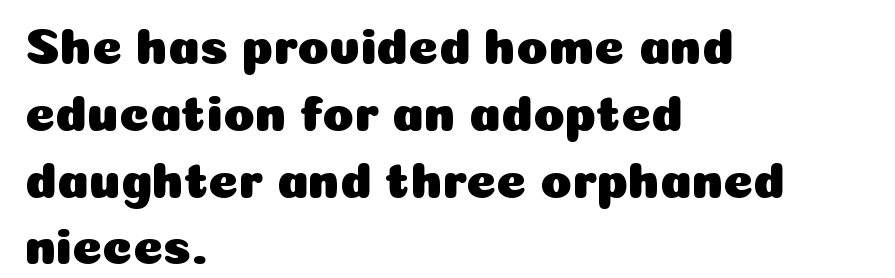
The image shows 51 px sans-serif type, upright; set left-aligned, normal line spacing (1.31x), normal letter spacing, not underlined; low stroke contrast and a medium x-height.
